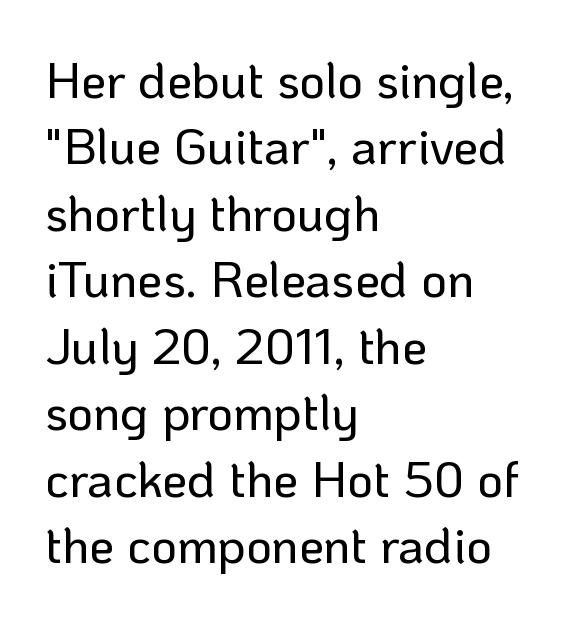
A typesetter would call this leading conventional body-copy spacing. The letters sit at their default tracking, neither squeezed nor spread. The lines in this sample share a left origin and differ only in where they stop. Character widths vary here, with narrow letters taking less room than wide ones.
